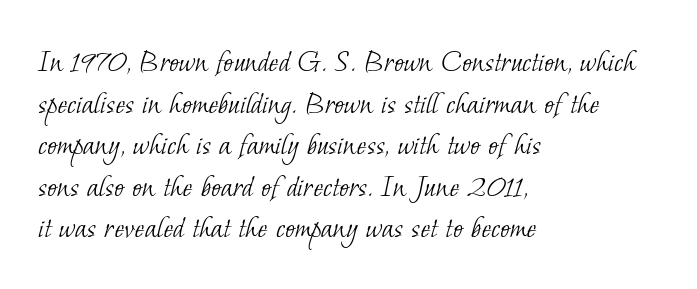
Short note: letters normally spaced. Regular leading. A classic flush-left, rag-right setting is used for this passage. Weight: regular or lighter. Glance below the letters and you will spot only blank space. Small tapered or slab feet sit at the stroke ends, so this counts as serif.
